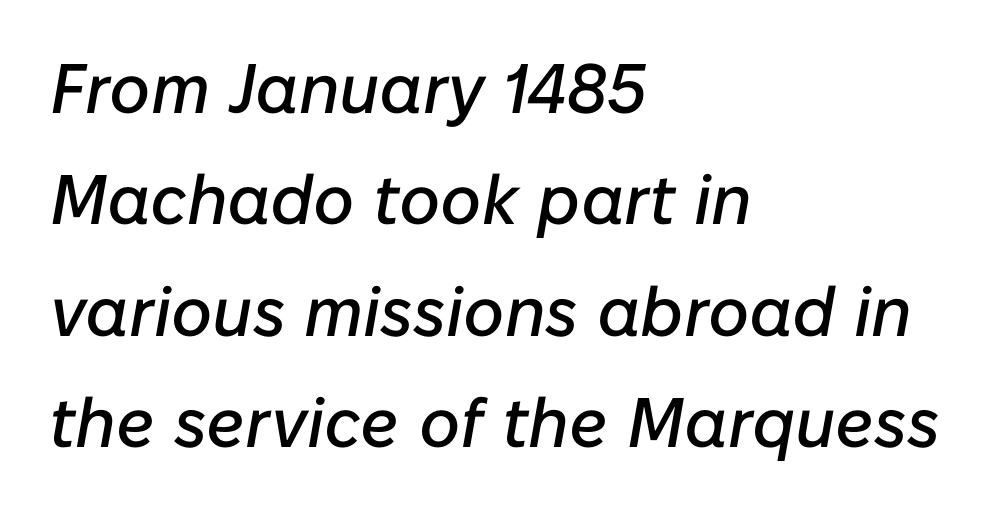
The image shows 70 px text type, italic (leaning right); set left-aligned, normal line spacing (1.59x), normal letter spacing, not underlined; low stroke contrast and a medium x-height.
